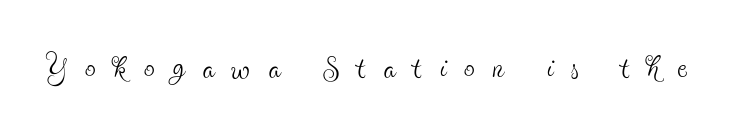
Q: Is the text bold? A: No.
Q: Is the typeface a serif or a sans-serif typeface? A: Serif.
Q: Is the text underlined? A: No.
Q: Is the spacing between letters normal or unusually wide? A: Unusually wide.
Q: Width (condensed, normal, or wide)? A: Condensed.
Q: x-height? A: Small.
Q: Monospaced? A: No.
